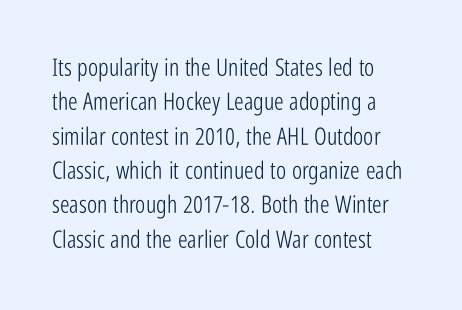
{"italic": "no", "bold": "no", "underline": "no", "align": "left", "line_spacing": "normal", "line_spacing_ratio": 1.43, "letter_spacing": "normal", "letter_spacing_em": 0.0, "glyph_px": 24}
